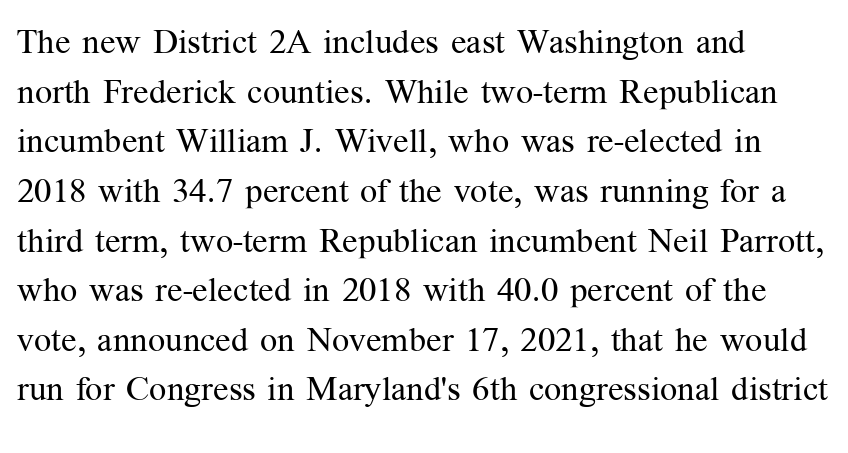
Q: Is the text bold? A: No.
Q: Is the text italic (slanted)? A: No, it is upright.
Q: Is the typeface a serif or a sans-serif typeface? A: Serif.
Q: Is the text underlined? A: No.
Q: How is the paragraph aligned? A: Left-aligned.
Q: Is the spacing between letters normal or unusually wide? A: Normal.
Q: Is the spacing between lines tight, normal or loose? A: Normal.
Q: Width (condensed, normal, or wide)? A: Normal.
Q: Stroke contrast? A: Medium.
Q: x-height? A: Medium.
Q: Monospaced? A: No.
